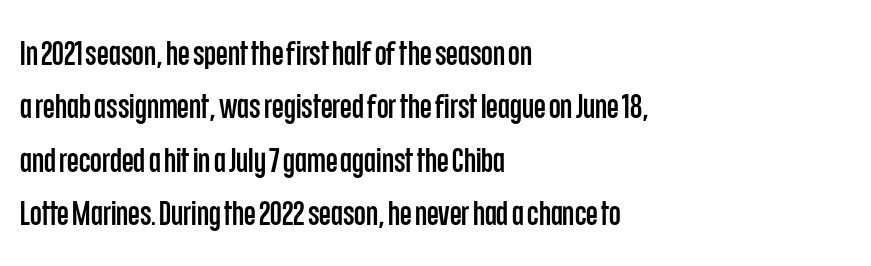
The image shows 34 px condensed sans-serif type, upright; set left-aligned, normal line spacing (1.57x), normal letter spacing, not underlined; low stroke contrast and a large x-height.
